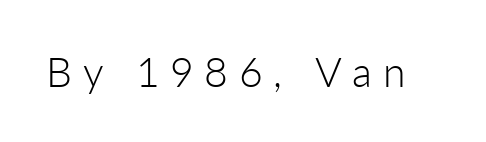
{"serif": "no", "italic": "no", "bold": "no", "weight": "light", "width": "normal", "stroke_contrast": "low", "x_height": "medium", "monospaced": "no", "underline": "no", "letter_spacing": "wide", "letter_spacing_em": 0.26, "glyph_px": 41}
